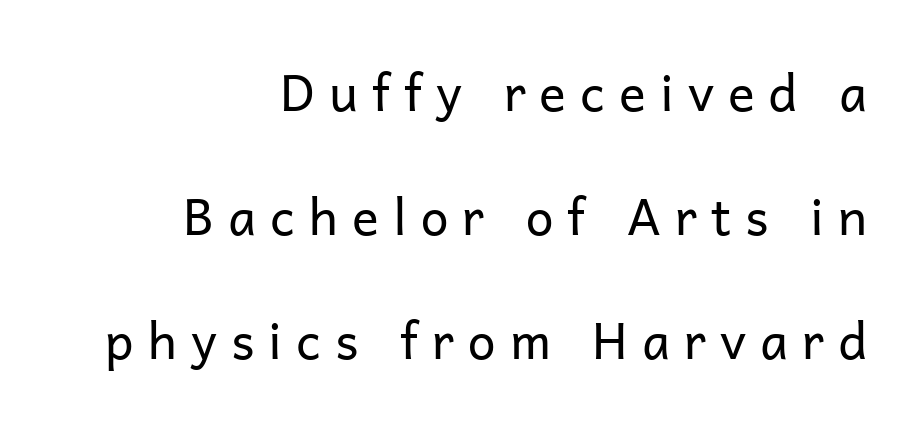
The image shows 50 px regular-weight sans-serif type, upright; set right-aligned, loose line spacing (2.48x), unusually wide letter spacing (+0.28 em), not underlined; low stroke contrast and a medium x-height.
